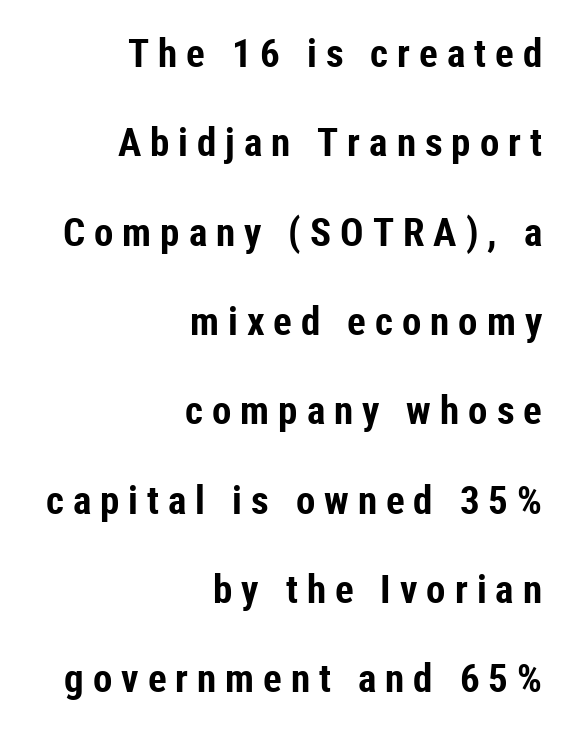
The image shows 39 px bold, condensed sans-serif type, upright; set right-aligned, loose line spacing (2.29x), unusually wide letter spacing (+0.23 em), not underlined; low stroke contrast and a medium x-height.
